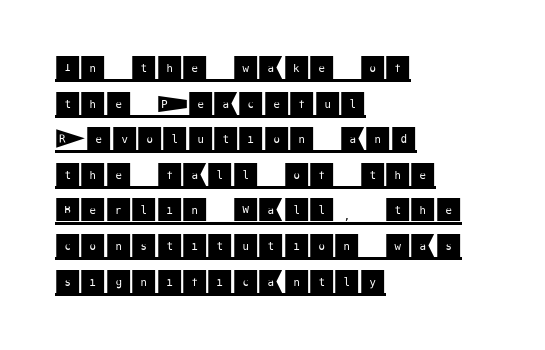
The image shows 26 px text type, upright; set left-aligned, normal line spacing (1.37x), normal letter spacing, underlined.
